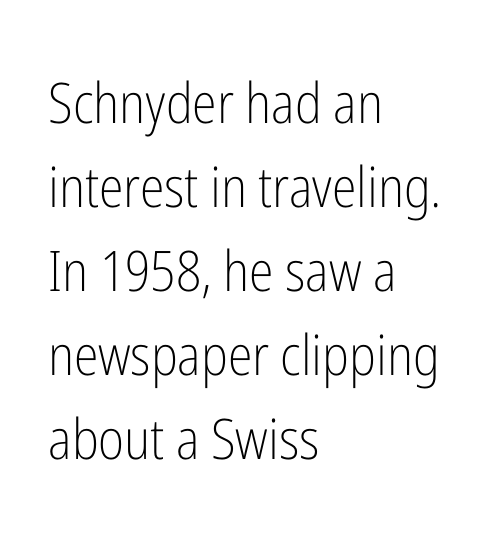
The image shows 56 px light, condensed sans-serif type, upright; set left-aligned, normal line spacing (1.5x), normal letter spacing, not underlined; low stroke contrast and a medium x-height.
